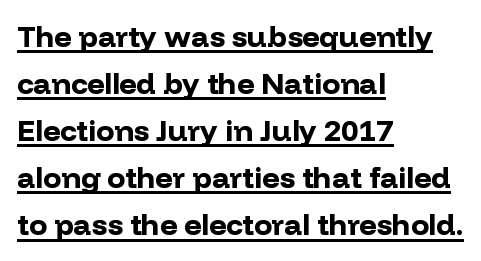
Caption: bold face, heavy strokes. Posture: straight, roman, zero tilt. Spacing verdict: proportional, widths tailored to each character. Default kerning and tracking; the words read as compact shapes.
